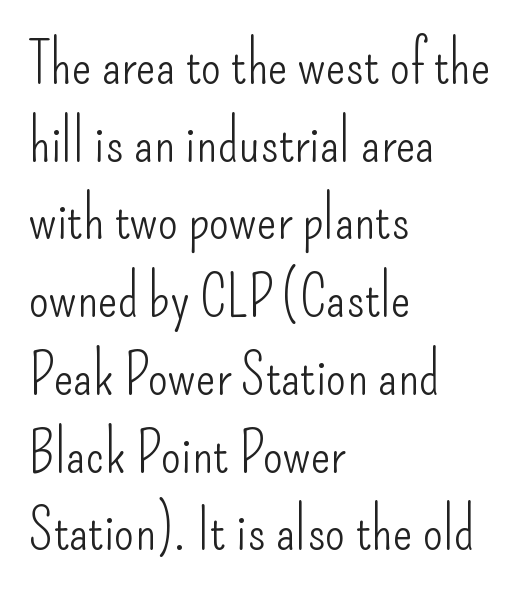
The face used here is rendered with its standard letterfit. Each new line begins a customary step beneath the previous one. Each letter's strokes conclude bluntly, with no projecting serifs. These glyphs show unthickened strokes, regular width or finer.
